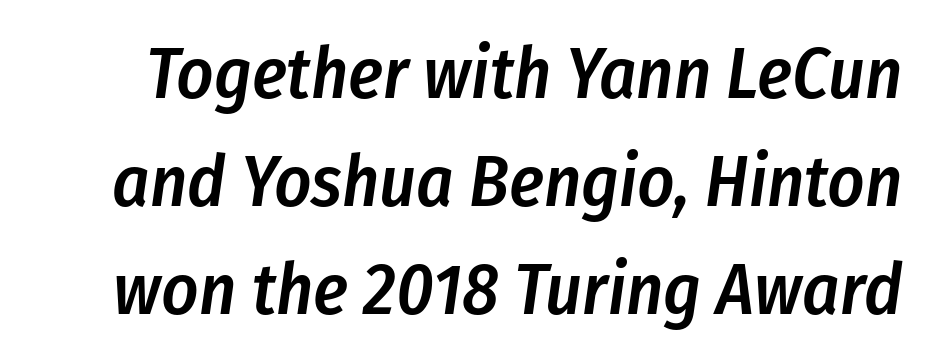
The image shows 72 px semibold, condensed type, italic (leaning right); set normal line spacing (1.5x), normal letter spacing, not underlined; low stroke contrast and a medium x-height.
